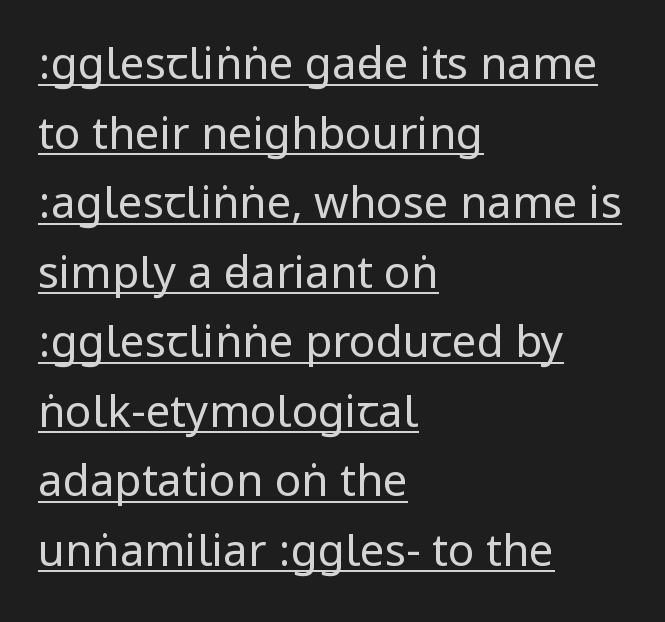
Somebody hit Ctrl+U on this one — the words are underlined. Weight: not bold — regular or lighter. The passage shown stacks its lines at a standard gap. These lines keep a tight, regular rhythm from letter to letter. Leftover space on each line is placed entirely after the last word.
